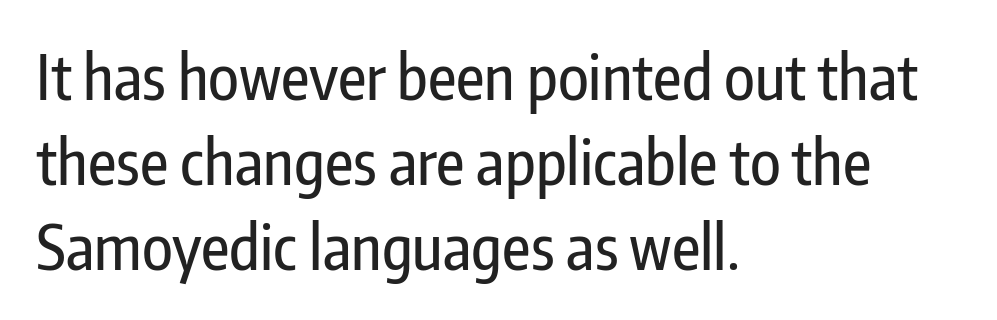
{"serif": "no", "italic": "no", "width": "condensed", "stroke_contrast": "low", "x_height": "medium", "monospaced": "no", "underline": "no", "align": "left", "line_spacing": "normal", "line_spacing_ratio": 1.37, "letter_spacing": "normal", "letter_spacing_em": 0.0, "glyph_px": 62}
